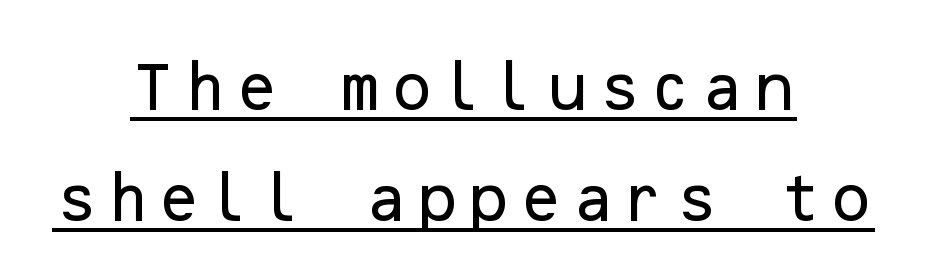
{"serif": "no", "italic": "no", "width": "normal", "stroke_contrast": "low", "x_height": "medium", "underline": "yes", "align": "center", "line_spacing": "loose", "line_spacing_ratio": 2.09, "glyph_px": 53}
